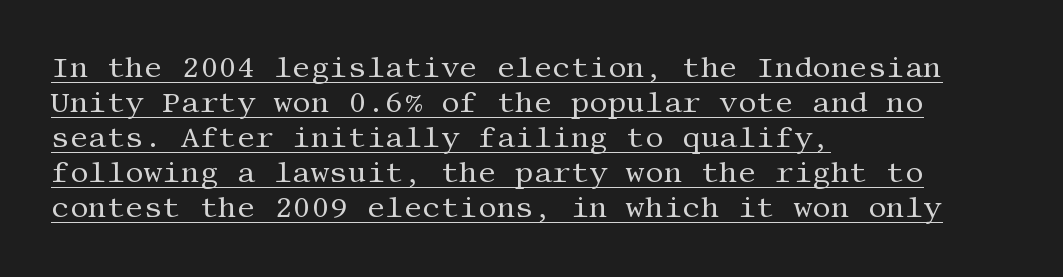
Q: Is the text bold? A: No.
Q: Is the text italic (slanted)? A: No, it is upright.
Q: Is the typeface a serif or a sans-serif typeface? A: Serif.
Q: Is the text underlined? A: Yes.
Q: How is the paragraph aligned? A: Left-aligned.
Q: Is the spacing between letters normal or unusually wide? A: Normal.
Q: Width (condensed, normal, or wide)? A: Normal.
Q: Stroke contrast? A: Medium.
Q: x-height? A: Large.
